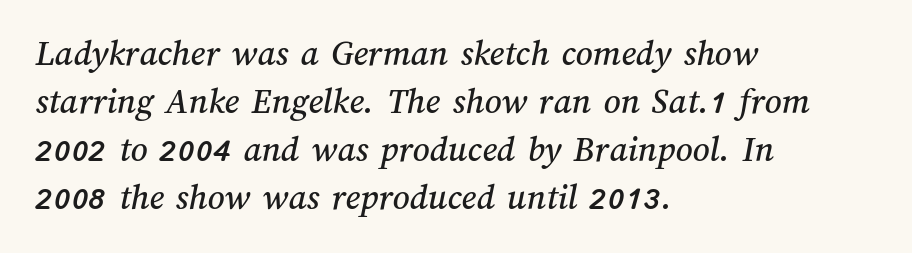
Q: Is the text underlined? A: No.
Q: How is the paragraph aligned? A: Left-aligned.
Q: Is the spacing between letters normal or unusually wide? A: Normal.
Q: Is the spacing between lines tight, normal or loose? A: Normal.
Q: Width (condensed, normal, or wide)? A: Normal.
Q: Stroke contrast? A: Medium.
Q: x-height? A: Medium.
Q: Monospaced? A: No.
